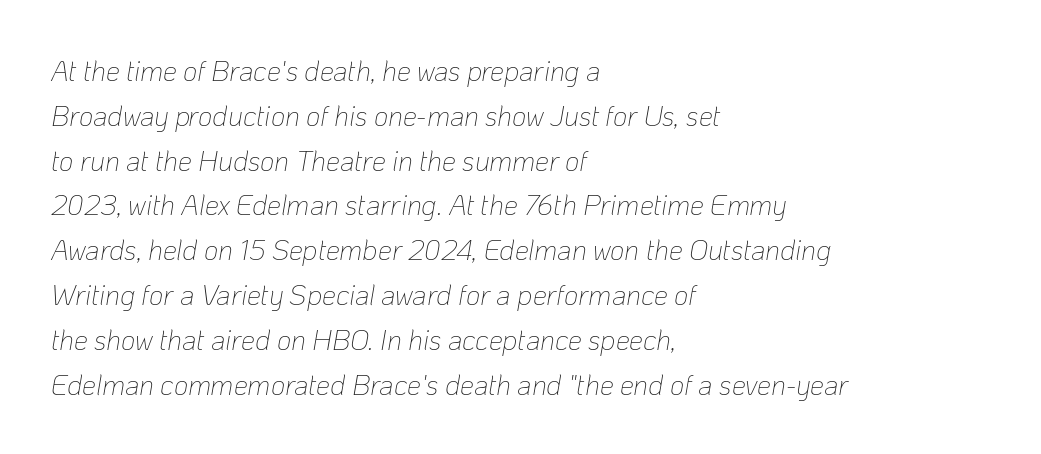
{"italic": "yes", "lean": "right", "slant_degrees": 10, "bold": "no", "weight": "thin", "width": "normal", "stroke_contrast": "low", "x_height": "medium", "monospaced": "no", "underline": "no", "align": "left", "line_spacing": "normal", "line_spacing_ratio": 1.6, "letter_spacing": "normal", "letter_spacing_em": 0.0, "glyph_px": 28}
